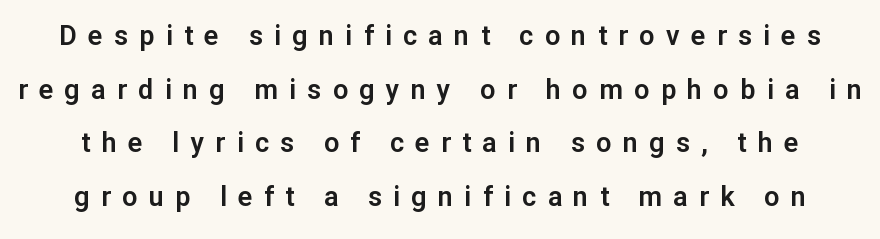
Q: Is the text italic (slanted)? A: No, it is upright.
Q: Is the text underlined? A: No.
Q: Is the spacing between letters normal or unusually wide? A: Unusually wide.
Q: Is the spacing between lines tight, normal or loose? A: Loose.
